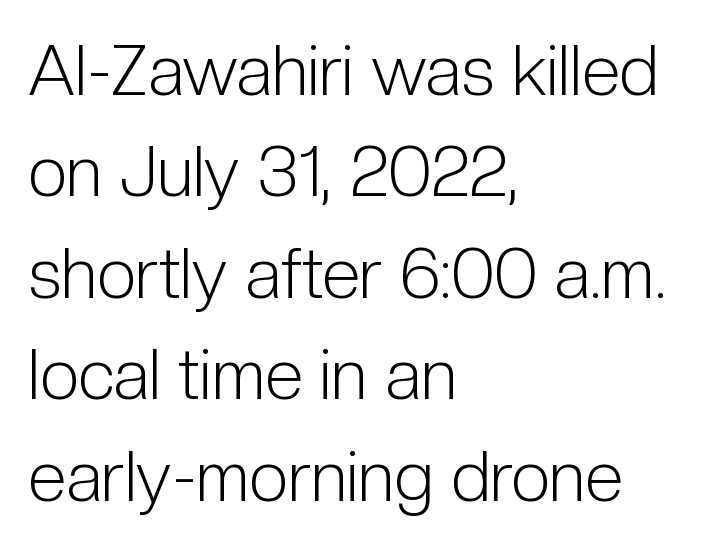
Q: Is the text bold? A: No.
Q: Is the text italic (slanted)? A: No, it is upright.
Q: Is the typeface a serif or a sans-serif typeface? A: Sans-serif.
Q: Is the text underlined? A: No.
Q: How is the paragraph aligned? A: Left-aligned.
Q: Is the spacing between letters normal or unusually wide? A: Normal.
Q: Is the spacing between lines tight, normal or loose? A: Normal.
Q: Width (condensed, normal, or wide)? A: Condensed.
Q: Stroke contrast? A: Low.
Q: x-height? A: Medium.
Q: Monospaced? A: No.
